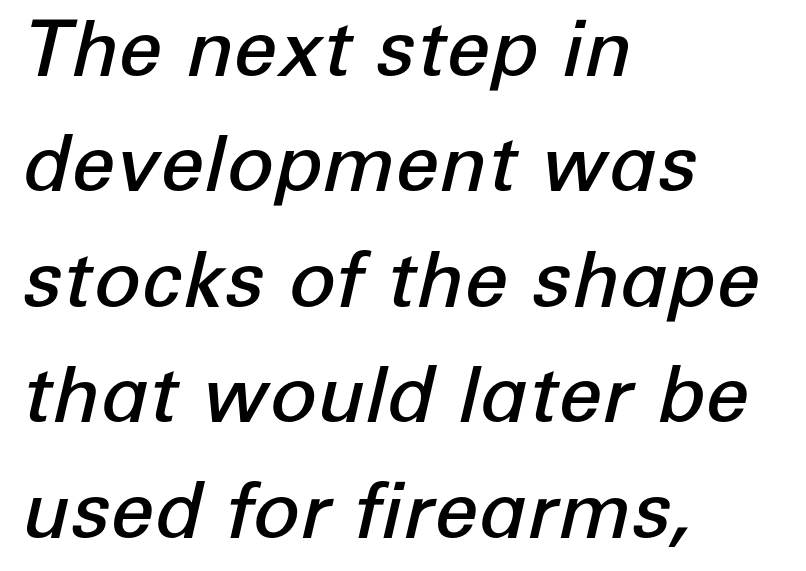
Q: Is the text bold? A: Semi-bold.
Q: Is the text italic (slanted)? A: Yes, it leans right by about 12 degrees.
Q: Is the text underlined? A: No.
Q: How is the paragraph aligned? A: Left-aligned.
Q: Is the spacing between letters normal or unusually wide? A: Normal.
Q: Is the spacing between lines tight, normal or loose? A: Normal.
Q: Width (condensed, normal, or wide)? A: Normal.
Q: Stroke contrast? A: Low.
Q: x-height? A: Medium.
Q: Monospaced? A: No.
